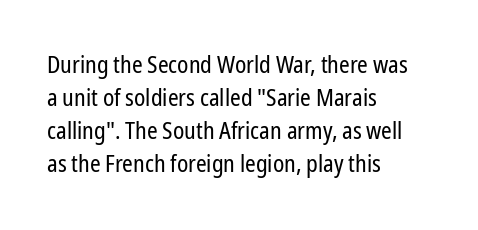
The image shows 24 px text type, upright; set left-aligned, normal line spacing (1.38x), normal letter spacing, not underlined.
